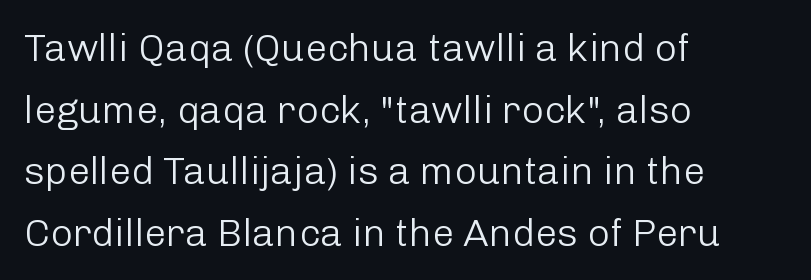
The letters advance in unequal steps, a hallmark of proportional type. The rag falls on the right side of this text block. If you drew a line through each stem, it would be perfectly vertical. Summary of weight: not heavy and not bold. Underline: absent. A typesetter would label this face a sans.
